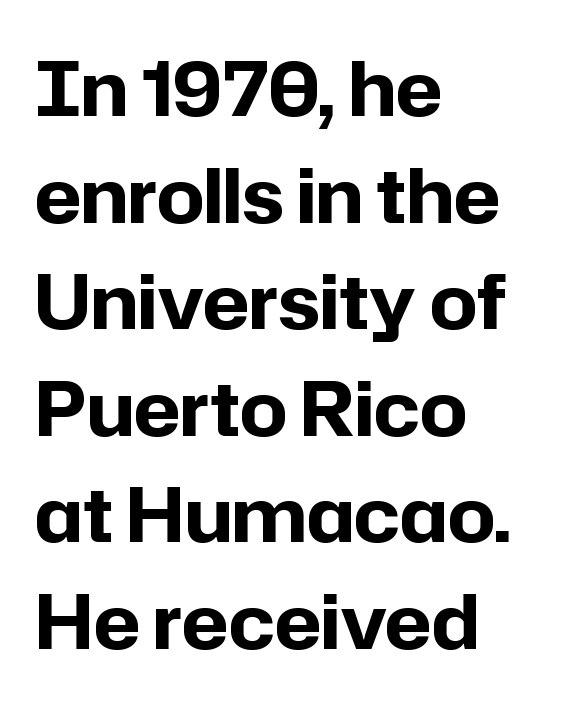
Q: Is the text bold? A: Yes.
Q: Is the text italic (slanted)? A: No, it is upright.
Q: Is the typeface a serif or a sans-serif typeface? A: Sans-serif.
Q: Is the text underlined? A: No.
Q: How is the paragraph aligned? A: Left-aligned.
Q: Is the spacing between letters normal or unusually wide? A: Normal.
Q: Is the spacing between lines tight, normal or loose? A: Normal.
Q: Width (condensed, normal, or wide)? A: Normal.
Q: Stroke contrast? A: Low.
Q: x-height? A: Medium.
Q: Monospaced? A: No.
